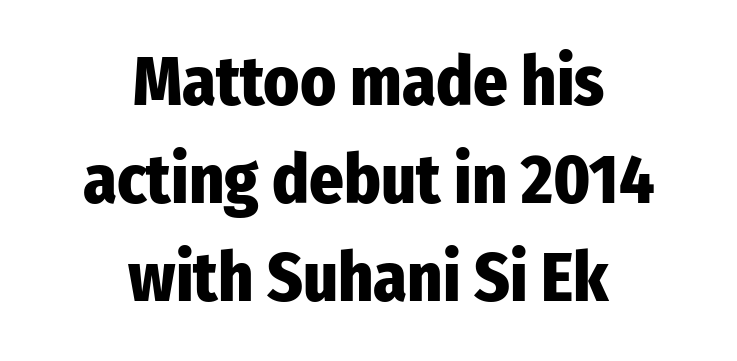
Horizontal alignment here is central, giving a formal, balanced look. You could not count columns in this text — the font is proportionally spaced. Underlining? Definitely not there. The letters carry no serifs — their stems end cleanly without finishing strokes. Typographic density is high because the face is bold. It's the straight-up-and-down kind of type.
